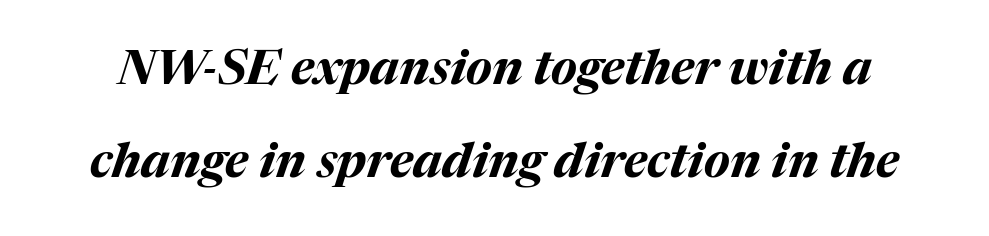
The image shows 48 px bold type, italic (leaning right); set loose line spacing (1.93x), normal letter spacing, not underlined; medium stroke contrast and a medium x-height.
